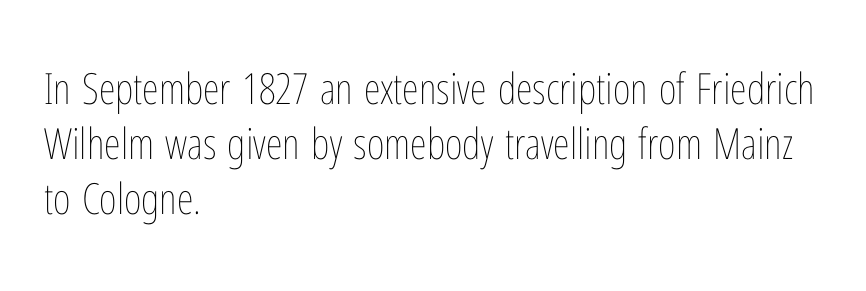
Q: Is the text bold? A: No.
Q: Is the text italic (slanted)? A: No, it is upright.
Q: Is the text underlined? A: No.
Q: How is the paragraph aligned? A: Left-aligned.
Q: Is the spacing between letters normal or unusually wide? A: Normal.
Q: Is the spacing between lines tight, normal or loose? A: Normal.
Q: Width (condensed, normal, or wide)? A: Condensed.
Q: Stroke contrast? A: Low.
Q: x-height? A: Medium.
Q: Monospaced? A: No.
